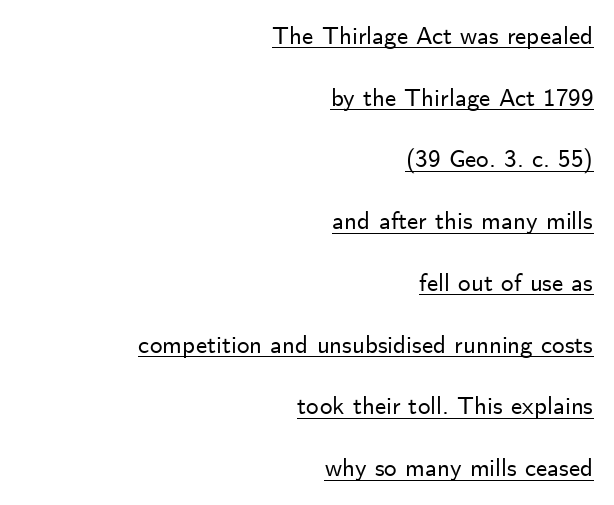
{"italic": "no", "underline": "yes", "align": "right", "line_spacing": "loose", "line_spacing_ratio": 2.47, "letter_spacing": "normal", "letter_spacing_em": 0.0, "glyph_px": 25}
